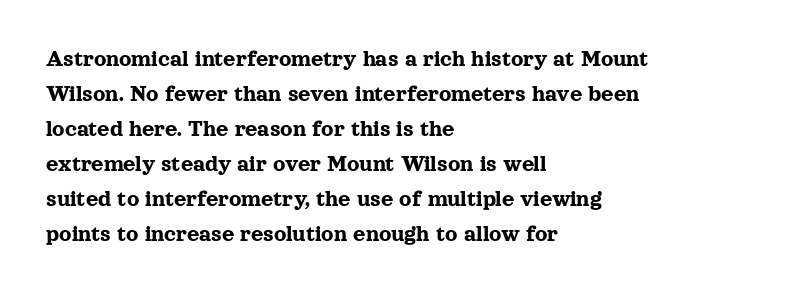
Style check: upright. The designer left line spacing at the default. Casual observation: everything's shoved over to the left. Tracking here is standard; glyphs follow each other at the usual distance. The foot of each line stays bare and open.
